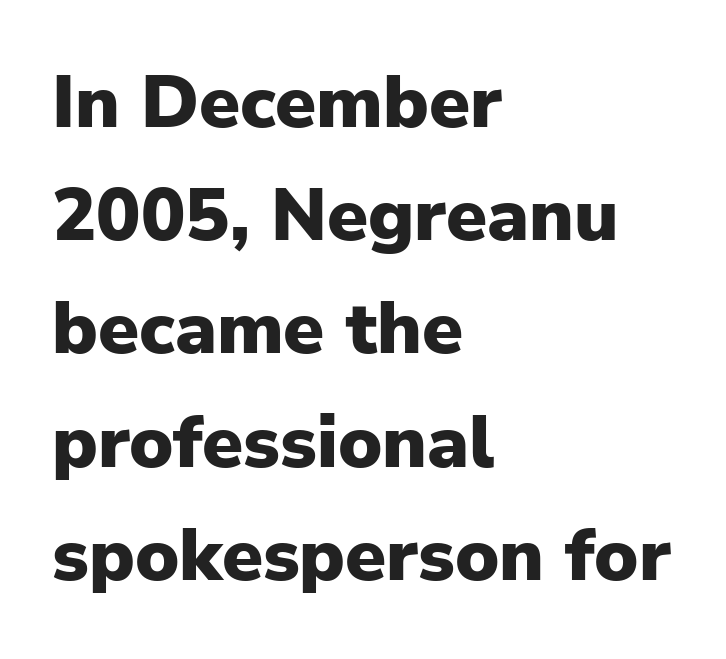
You could call the tracking neutral — neither tight nor loose. Weight check: bold — yes, fully. Does the type have serifs? No, each stem ends abruptly. Regular leading. Spacing verdict: proportional, widths tailored to each character. The foot of each line stays bare and open.
